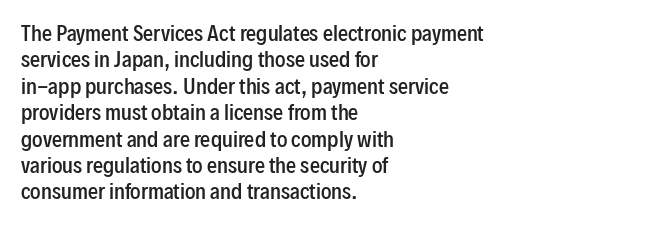
The image shows 20 px text type, upright; set left-aligned, normal line spacing (1.32x), normal letter spacing, not underlined.
